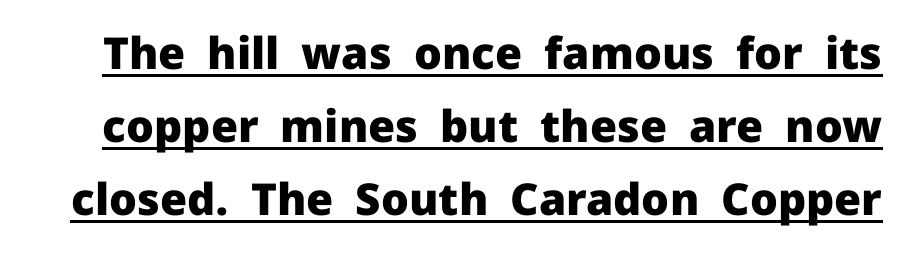
Underline: present. Every character sits straight up, as roman type does. This sample uses plain, unmodified letter spacing. The designer went with a sans here, leaving each stem footless. A typesetter would call this proportional, since set widths differ per character.
